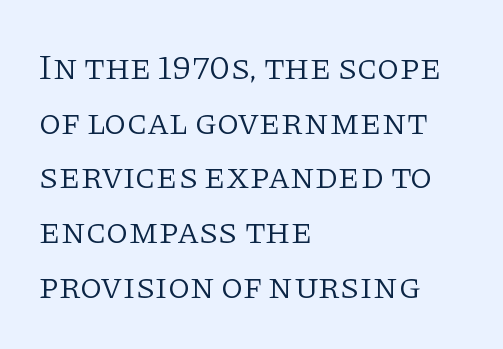
Which margin do the lines hug? The left one — the right edge is uneven. How would I describe the line gaps? Plain and ordinary. Nothing unusual about the tracking: characters are spaced as the font intends. Vertical stems look standard width or narrower in stroke. Nobody drew a line under any word here.
